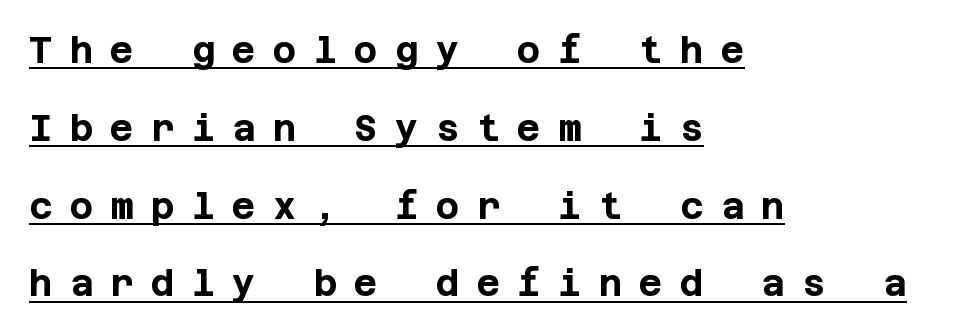
Serif or sans? Sans — the stroke terminals are bare. The letters are spread apart with noticeably loose tracking. In terms of leading, this rendering errs on the spacious side. These words are printed bold, with thick strokes throughout. Every word sits above its own underline.
